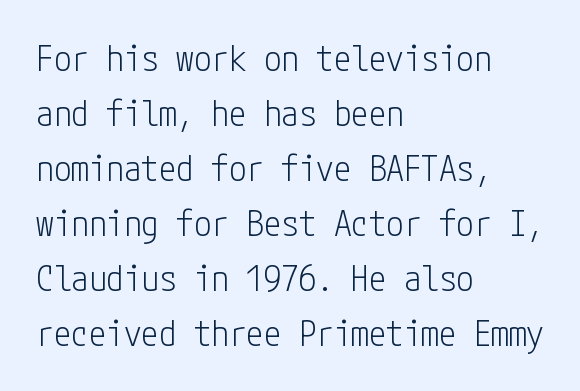
The image shows 35 px light, condensed sans-serif type, upright; set left-aligned, normal line spacing (1.57x), normal letter spacing, not underlined; low stroke contrast and a medium x-height.
